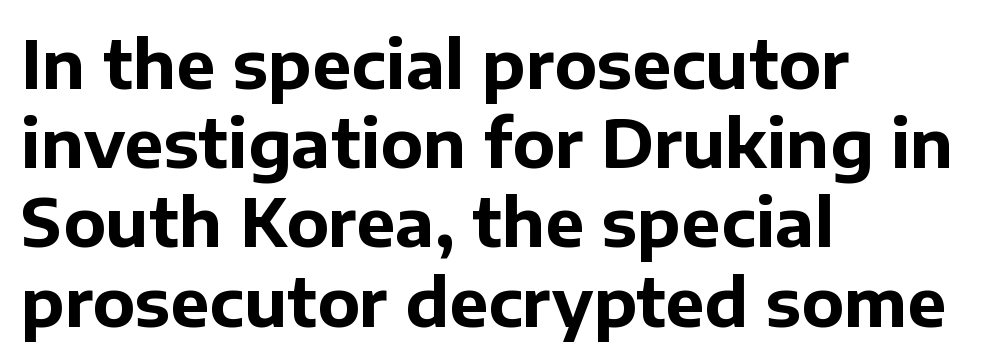
The foot of each line stays bare and open. Typeset ragged right — the left edge is the straight one. Words appear dense and cohesive because spacing is normal. Chunky letters — that's bold for sure. Ascenders rise straight up at ninety degrees.
